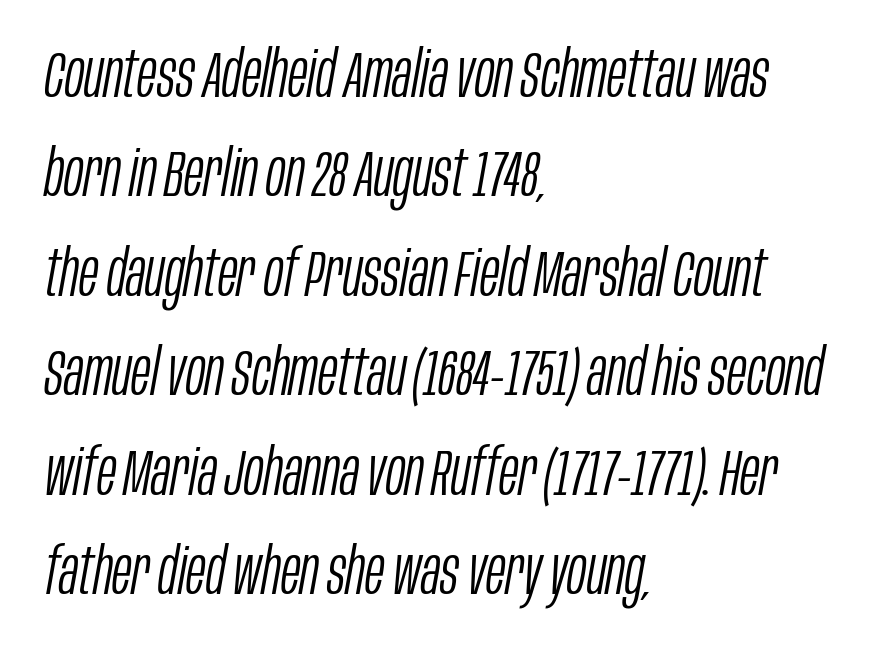
Underlining? Definitely not there. Successive baselines arrive at the customary interval. In CSS terms this would be text-align: left. Emphasis-style slanted type is in use.
